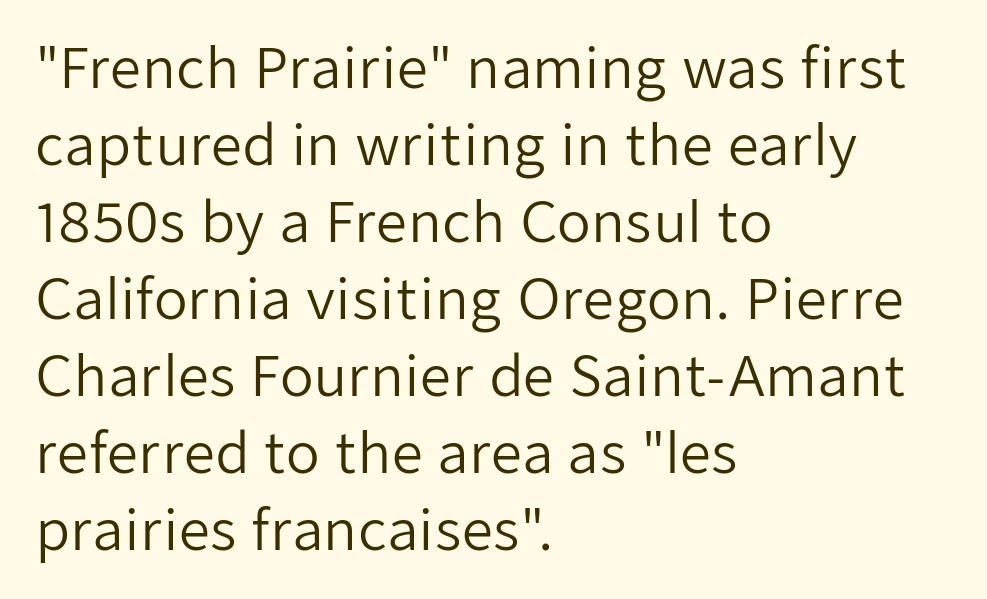
{"serif": "no", "italic": "no", "bold": "no", "weight": "regular", "width": "normal", "stroke_contrast": "low", "x_height": "medium", "monospaced": "no", "underline": "no", "align": "left", "line_spacing": "normal", "line_spacing_ratio": 1.4, "letter_spacing": "normal", "letter_spacing_em": 0.0, "glyph_px": 55}
